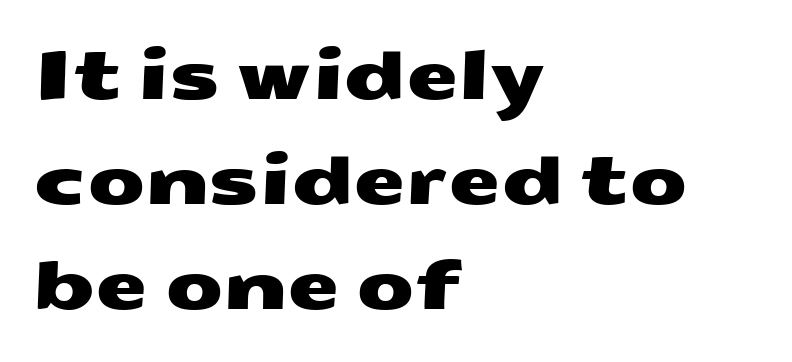
Q: Is the typeface a serif or a sans-serif typeface? A: Sans-serif.
Q: Is the text underlined? A: No.
Q: How is the paragraph aligned? A: Left-aligned.
Q: Is the spacing between letters normal or unusually wide? A: Normal.
Q: Is the spacing between lines tight, normal or loose? A: Normal.
Q: Width (condensed, normal, or wide)? A: Wide.
Q: Stroke contrast? A: Medium.
Q: x-height? A: Medium.
Q: Monospaced? A: No.
